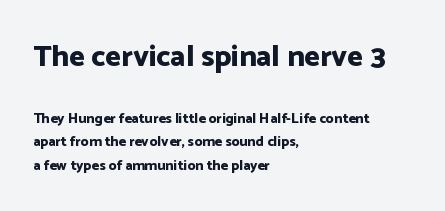
The line-height multiplier appears to be the usual default. Note: larger setting up top, smaller setting below. Lines of text with bare space underneath. Layout note: lines flush left. It's the straight-up-and-down kind of type. The letters advance in unequal steps, a hallmark of proportional type.
